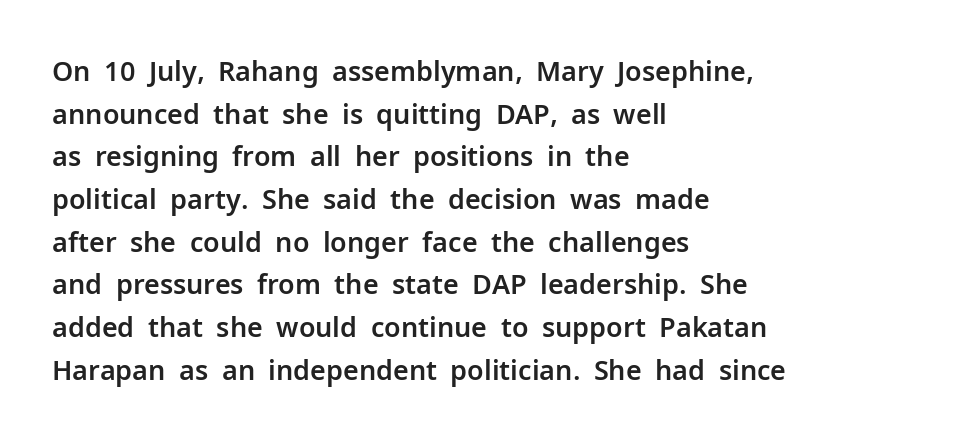
Q: Is the text italic (slanted)? A: No, it is upright.
Q: Is the text underlined? A: No.
Q: How is the paragraph aligned? A: Left-aligned.
Q: Is the spacing between letters normal or unusually wide? A: Normal.
Q: Is the spacing between lines tight, normal or loose? A: Normal.
